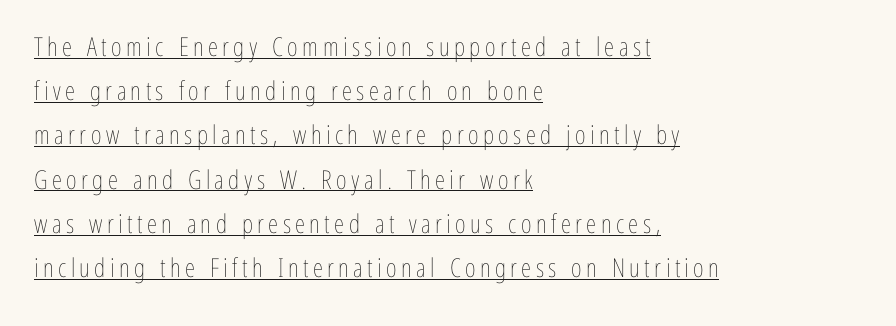
The image shows 26 px text type, upright; set left-aligned, normal line spacing (1.7x), underlined.
